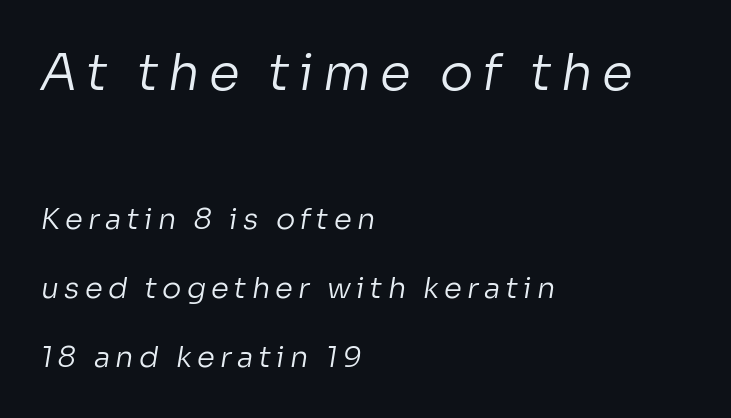
{"serif": "no", "bold": "no", "weight": "regular", "width": "normal", "stroke_contrast": "low", "x_height": "medium", "monospaced": "no", "underline": "no", "align": "left", "line_spacing": "loose", "line_spacing_ratio": 2.38, "larger_block": "first", "size_ratio": 1.72, "glyph_px": 50}
